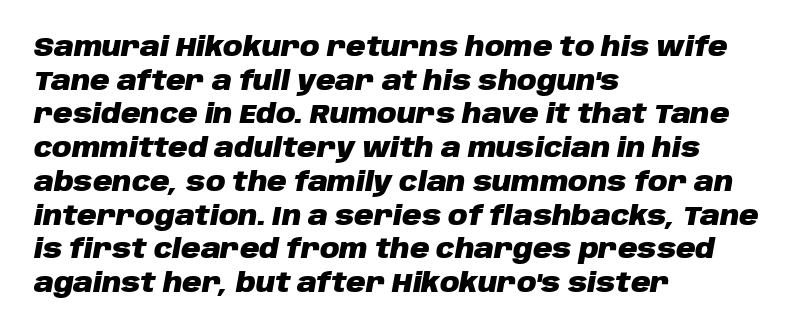
Q: Is the text bold? A: Yes.
Q: Is the text italic (slanted)? A: Yes, it leans right by about 10 degrees.
Q: Is the text underlined? A: No.
Q: How is the paragraph aligned? A: Left-aligned.
Q: Is the spacing between letters normal or unusually wide? A: Normal.
Q: Is the spacing between lines tight, normal or loose? A: Normal.
